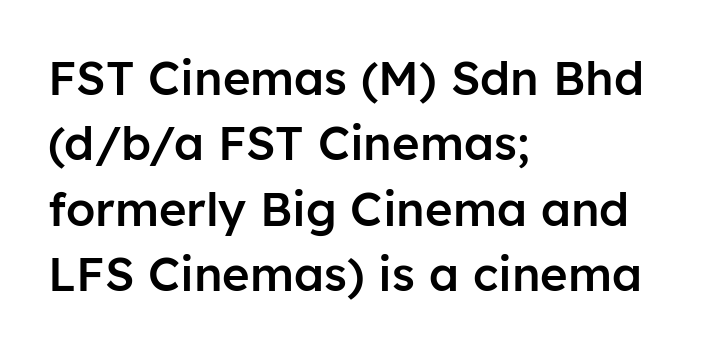
Q: Is the text bold? A: Semi-bold.
Q: Is the text italic (slanted)? A: No, it is upright.
Q: Is the typeface a serif or a sans-serif typeface? A: Sans-serif.
Q: Is the text underlined? A: No.
Q: How is the paragraph aligned? A: Left-aligned.
Q: Is the spacing between letters normal or unusually wide? A: Normal.
Q: Is the spacing between lines tight, normal or loose? A: Normal.
Q: Width (condensed, normal, or wide)? A: Normal.
Q: Stroke contrast? A: Low.
Q: x-height? A: Medium.
Q: Monospaced? A: No.
